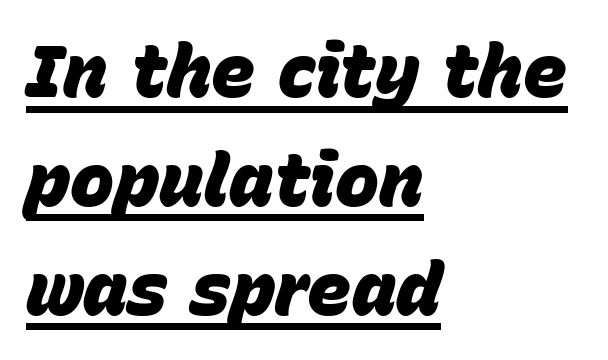
{"italic": "yes", "lean": "right", "slant_degrees": 15, "bold": "yes", "weight": "heavy", "width": "normal", "stroke_contrast": "low", "x_height": "large", "monospaced": "no", "underline": "yes", "align": "left", "line_spacing": "normal", "line_spacing_ratio": 1.47, "letter_spacing": "normal", "letter_spacing_em": 0.0, "glyph_px": 74}
